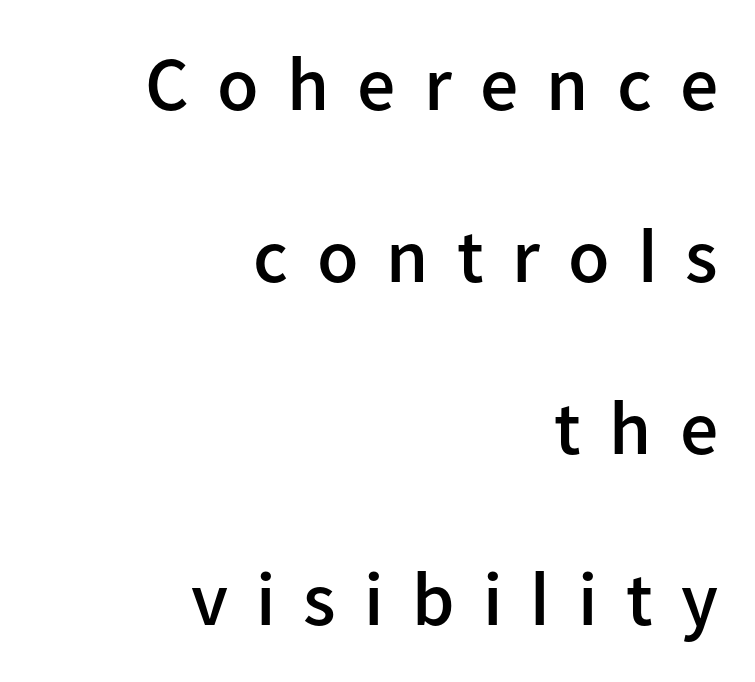
Is the block centered? No — it sits flush against the right margin. The zone under the glyphs is completely vacant. This block would shrink considerably if given ordinary leading; it's expanded now. The strokes are fattened partway — semibold, not bold.
